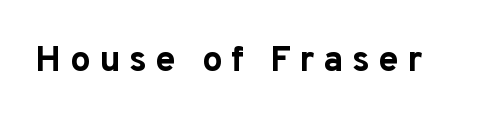
The image shows 36 px bold sans-serif type, upright; set unusually wide letter spacing (+0.24 em), not underlined; low stroke contrast and a medium x-height.
